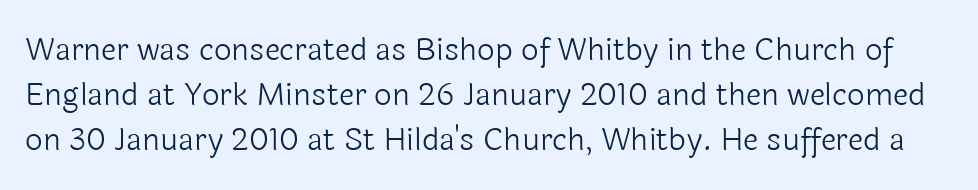
Q: Is the text bold? A: No.
Q: Is the text italic (slanted)? A: No, it is upright.
Q: Is the typeface a serif or a sans-serif typeface? A: Sans-serif.
Q: Is the text underlined? A: No.
Q: Is the spacing between letters normal or unusually wide? A: Normal.
Q: Is the spacing between lines tight, normal or loose? A: Normal.
Q: Width (condensed, normal, or wide)? A: Normal.
Q: x-height? A: Medium.
Q: Monospaced? A: No.
